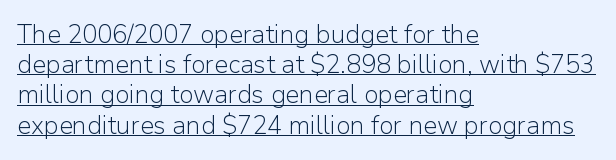
{"italic": "no", "bold": "no", "underline": "yes", "align": "left", "line_spacing_ratio": 1.21, "letter_spacing": "normal", "letter_spacing_em": 0.0, "glyph_px": 25}
